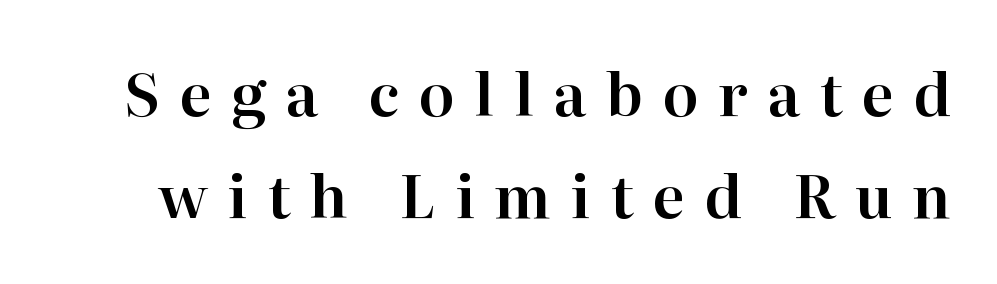
Q: Is the text italic (slanted)? A: No, it is upright.
Q: Is the typeface a serif or a sans-serif typeface? A: Serif.
Q: Is the text underlined? A: No.
Q: Is the spacing between letters normal or unusually wide? A: Unusually wide.
Q: Width (condensed, normal, or wide)? A: Normal.
Q: Stroke contrast? A: High.
Q: x-height? A: Medium.
Q: Monospaced? A: No.
